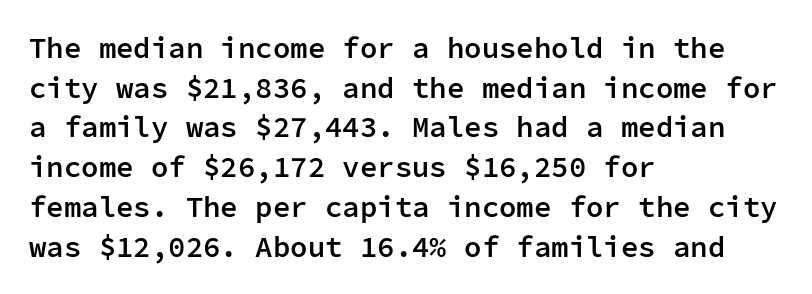
The image shows 29 px semibold sans-serif type, upright, monospaced; set left-aligned, normal line spacing (1.37x), normal letter spacing, not underlined; low stroke contrast and a medium x-height.
